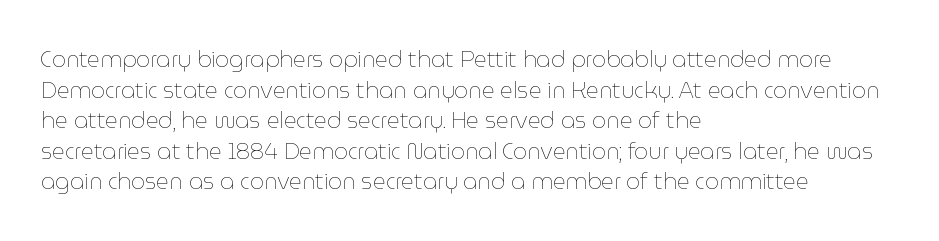
{"italic": "no", "bold": "no", "underline": "no", "align": "left", "line_spacing": "normal", "line_spacing_ratio": 1.39, "letter_spacing": "normal", "letter_spacing_em": 0.0, "glyph_px": 22}
